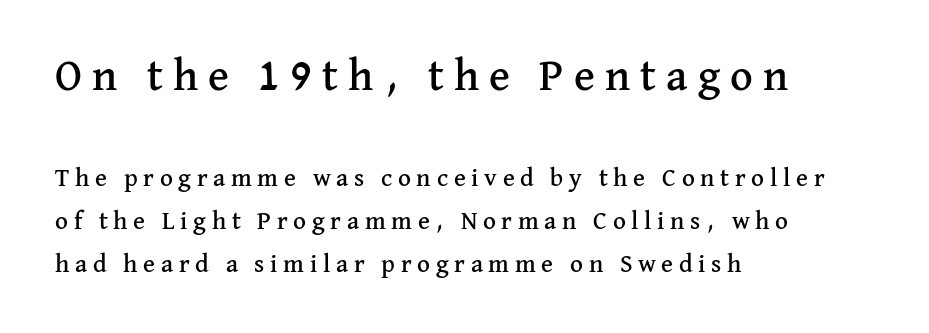
The letters carry serifs — small finishing strokes at the ends of their stems. The face used here is proportionally spaced, like ordinary book or web type. The lettering stays uniformly vertical, giving the passage a roman look. Words float on clear page, feet unadorned.
